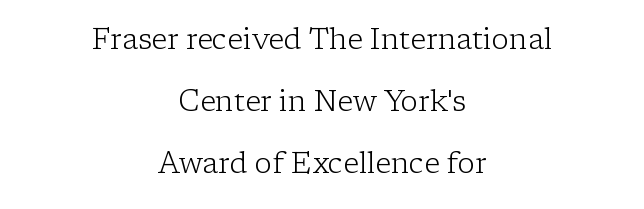
Q: Is the text bold? A: No.
Q: Is the text italic (slanted)? A: No, it is upright.
Q: Is the typeface a serif or a sans-serif typeface? A: Serif.
Q: Is the text underlined? A: No.
Q: How is the paragraph aligned? A: Centered.
Q: Is the spacing between letters normal or unusually wide? A: Normal.
Q: Is the spacing between lines tight, normal or loose? A: Loose.
Q: Width (condensed, normal, or wide)? A: Normal.
Q: Stroke contrast? A: Low.
Q: x-height? A: Medium.
Q: Monospaced? A: No.
